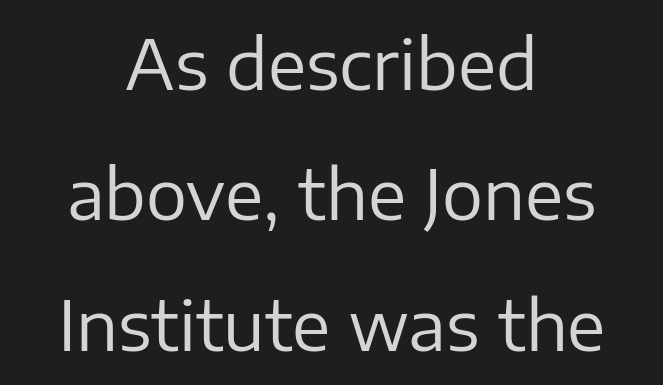
{"serif": "no", "italic": "no", "bold": "no", "weight": "regular", "width": "normal", "stroke_contrast": "low", "x_height": "medium", "monospaced": "no", "underline": "no", "align": "center", "line_spacing_ratio": 1.89, "letter_spacing": "normal", "letter_spacing_em": 0.0, "glyph_px": 69}
